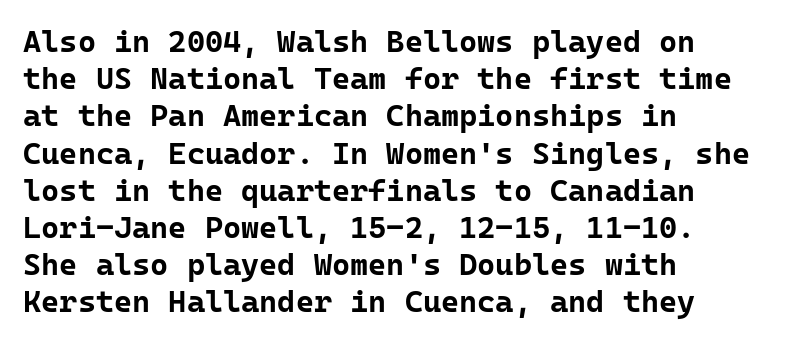
Q: Is the text bold? A: Yes.
Q: Is the text italic (slanted)? A: No, it is upright.
Q: Is the typeface a serif or a sans-serif typeface? A: Sans-serif.
Q: Is the text underlined? A: No.
Q: How is the paragraph aligned? A: Left-aligned.
Q: Is the spacing between letters normal or unusually wide? A: Normal.
Q: Width (condensed, normal, or wide)? A: Normal.
Q: Stroke contrast? A: Low.
Q: x-height? A: Medium.
Q: Monospaced? A: Yes.
